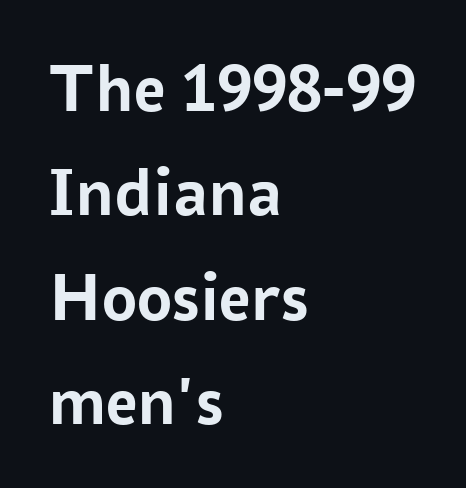
The type sits square on the baseline with zero lean. Is the block centered? No — it sits flush against the left margin. Any mark beneath the type? The region is blank. Between one letter and the next there's only the usual sliver of space. Plenty of ink on the page — the face is bold. The text was rendered using a sans face with plain stroke endings.
